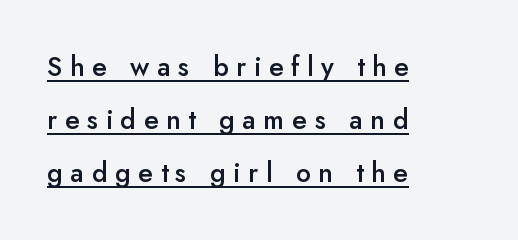
{"italic": "no", "bold": "semi", "underline": "yes", "align": "left", "line_spacing": "loose", "line_spacing_ratio": 1.96, "letter_spacing": "wide", "letter_spacing_em": 0.28, "glyph_px": 27}
